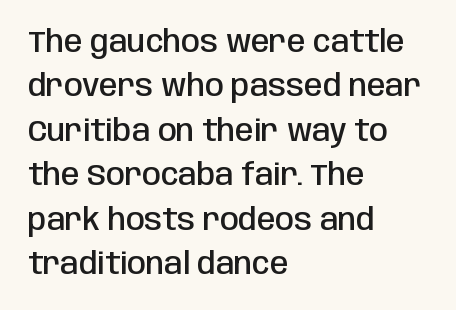
The image shows 30 px semibold, condensed sans-serif type, upright; set left-aligned, normal line spacing (1.48x), normal letter spacing, not underlined; low stroke contrast and a large x-height.
